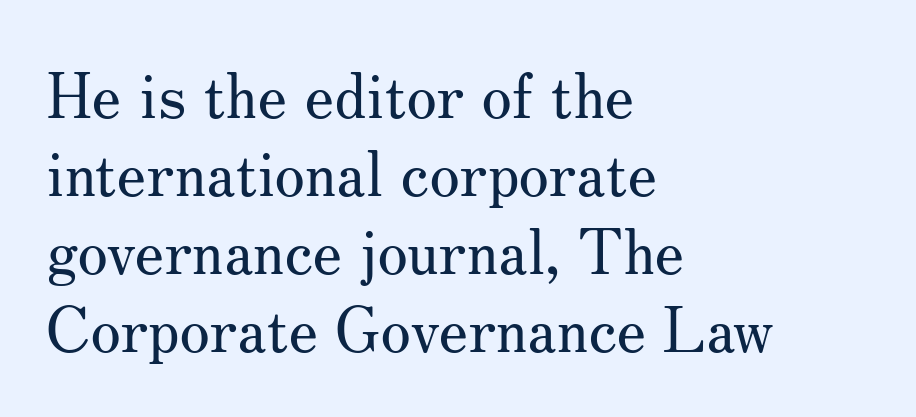
Are there feet on the stems? There are — it's a serif. This is not heavy type; no bold has been used. Is this a fixed-width face? No — the glyphs have proportional, varying widths. Line beginnings align vertically; line endings do not.
